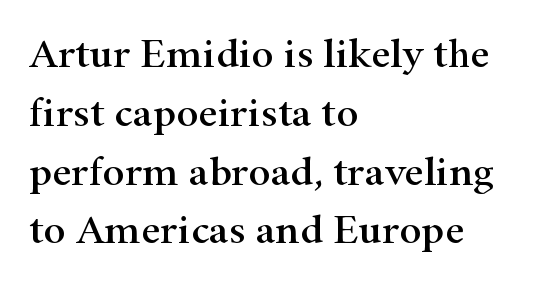
{"serif": "yes", "italic": "no", "width": "wide", "stroke_contrast": "high", "x_height": "small", "monospaced": "no", "underline": "no", "align": "left", "line_spacing": "normal", "line_spacing_ratio": 1.4, "letter_spacing": "normal", "letter_spacing_em": 0.0, "glyph_px": 42}
